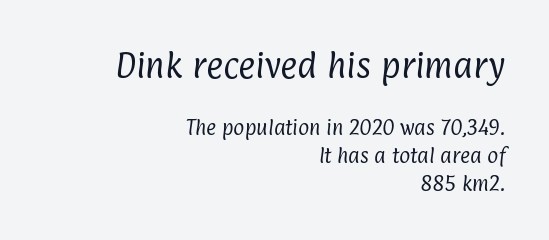
This sample uses a sans-serif face. Reading down the block, your eye finds every line finishing at a fixed right position. Notice how descenders clear the ascenders below comfortably — that's standard leading. Heaviness? Minimal to ordinary, like unemphasized prose. Each letter keeps its own natural width here, so spacing adapts to shape. Tracking value appears to be zero — textbook default spacing.
